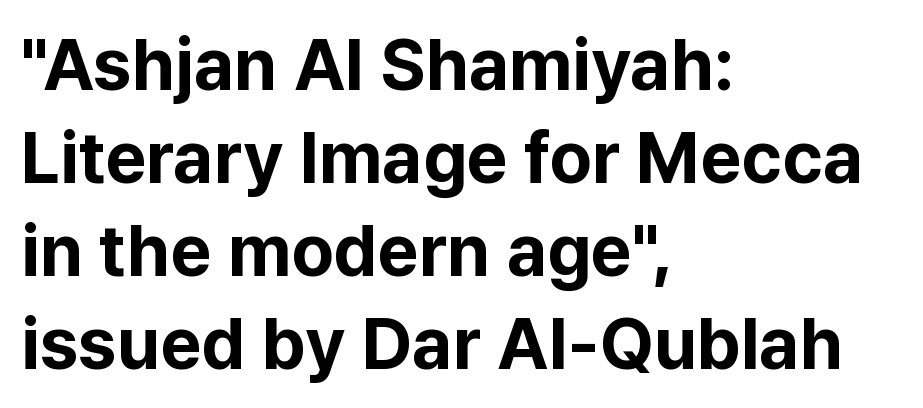
The image shows 72 px bold sans-serif type, upright; set left-aligned, normal line spacing (1.29x), normal letter spacing, not underlined; low stroke contrast and a medium x-height.
